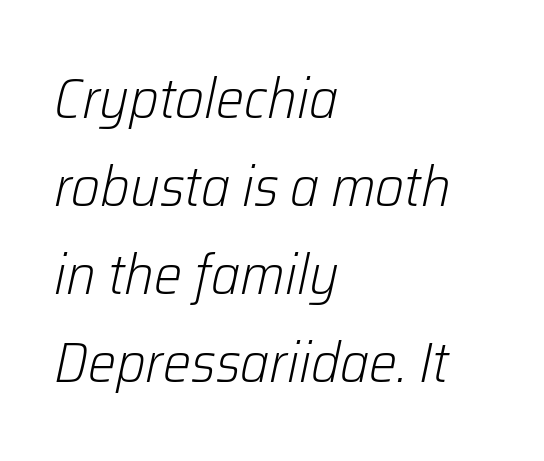
{"italic": "yes", "lean": "right", "slant_degrees": 12, "bold": "no", "weight": "light", "width": "normal", "stroke_contrast": "low", "x_height": "medium", "monospaced": "no", "underline": "no", "align": "left", "line_spacing": "normal", "line_spacing_ratio": 1.57, "letter_spacing": "normal", "letter_spacing_em": 0.0, "glyph_px": 56}
